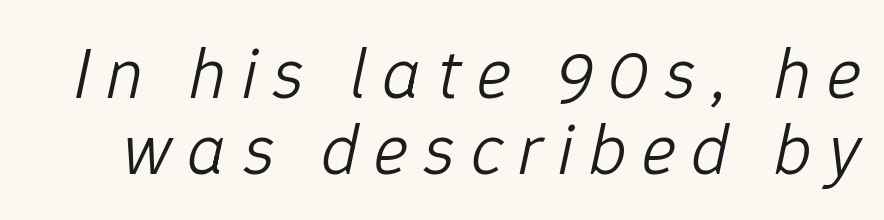
Varying glyph widths throughout — classic text-font behaviour. The passage shown stacks its lines with hardly any gap. The characters are drawn with everyday or finer stroke widths. You can tell it's italic because the verticals aren't actually vertical. Honestly, the letter spacing is so wide it's the main thing you notice.
